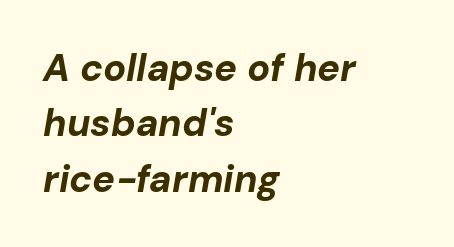
Q: Is the text bold? A: Yes.
Q: Is the text italic (slanted)? A: Yes, it leans right by about 10 degrees.
Q: Is the text underlined? A: No.
Q: How is the paragraph aligned? A: Left-aligned.
Q: Is the spacing between letters normal or unusually wide? A: Normal.
Q: Is the spacing between lines tight, normal or loose? A: Normal.
Q: Width (condensed, normal, or wide)? A: Normal.
Q: Stroke contrast? A: Low.
Q: x-height? A: Medium.
Q: Monospaced? A: No.
